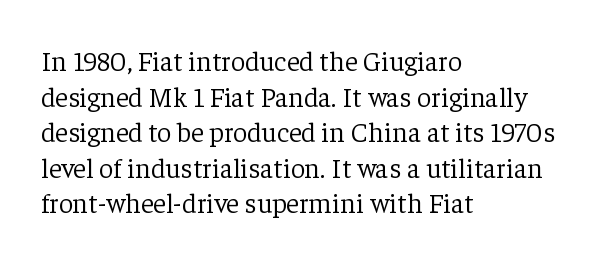
{"serif": "yes", "italic": "no", "bold": "no", "weight": "light", "width": "normal", "stroke_contrast": "low", "x_height": "medium", "monospaced": "no", "underline": "no", "align": "left", "line_spacing": "normal", "line_spacing_ratio": 1.27, "letter_spacing": "normal", "letter_spacing_em": 0.0, "glyph_px": 28}
